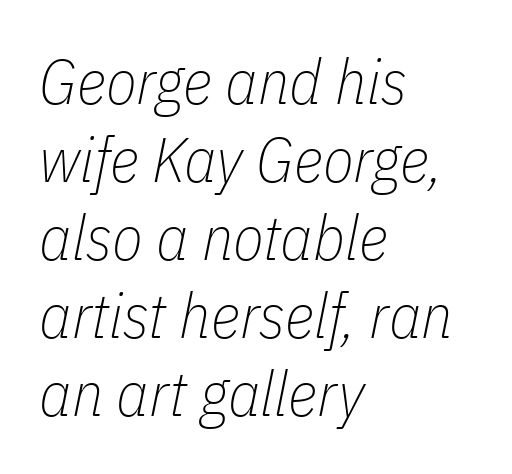
{"italic": "yes", "lean": "right", "slant_degrees": 11, "bold": "no", "weight": "thin", "width": "condensed", "stroke_contrast": "low", "x_height": "medium", "monospaced": "no", "underline": "no", "align": "left", "line_spacing_ratio": 1.24, "letter_spacing": "normal", "letter_spacing_em": 0.0, "glyph_px": 63}
